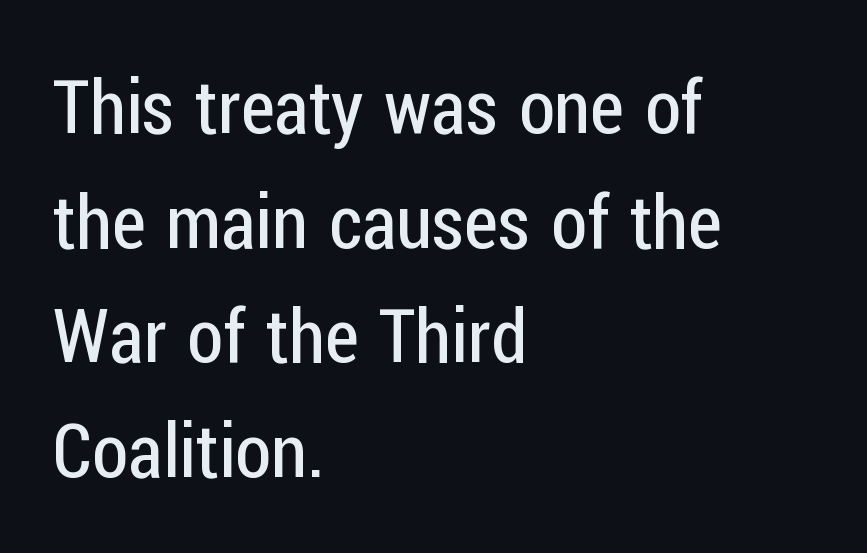
The image shows 74 px regular-weight, condensed sans-serif type, upright; set left-aligned, normal line spacing (1.55x), normal letter spacing, not underlined; low stroke contrast and a medium x-height.
